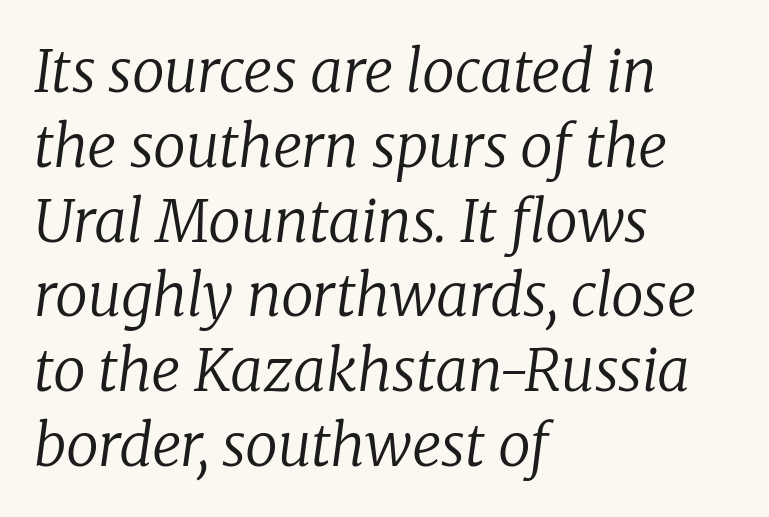
Q: Is the text bold? A: No.
Q: Is the text italic (slanted)? A: Yes, it leans right by about 8 degrees.
Q: Is the typeface a serif or a sans-serif typeface? A: Serif.
Q: Is the text underlined? A: No.
Q: How is the paragraph aligned? A: Left-aligned.
Q: Is the spacing between letters normal or unusually wide? A: Normal.
Q: Is the spacing between lines tight, normal or loose? A: Normal.
Q: Width (condensed, normal, or wide)? A: Normal.
Q: Stroke contrast? A: Low.
Q: x-height? A: Medium.
Q: Monospaced? A: No.
